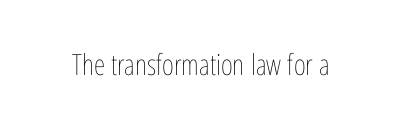
{"italic": "no", "bold": "no", "weight": "thin", "width": "condensed", "stroke_contrast": "low", "x_height": "medium", "monospaced": "no", "underline": "no", "letter_spacing": "normal", "letter_spacing_em": 0.0, "glyph_px": 29}
